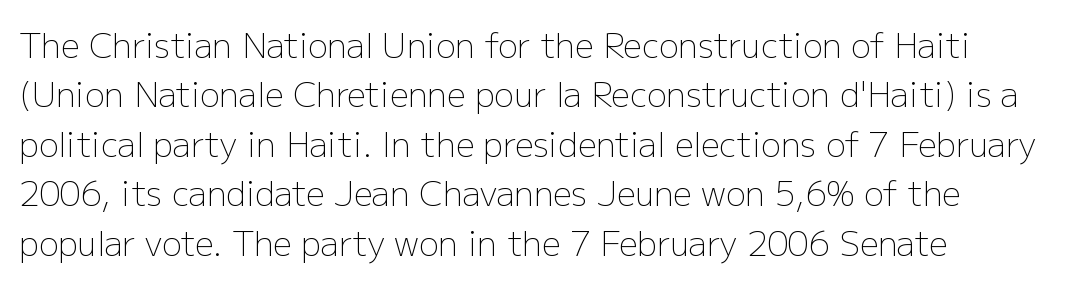
The ragged edge is on the right, which tells us the setting is flush left. Default kerning and tracking; the words read as compact shapes. Is this a sans? Yes — the strokes have no serifs. Vertically, the passage feels balanced, rows spaced as you'd expect.
